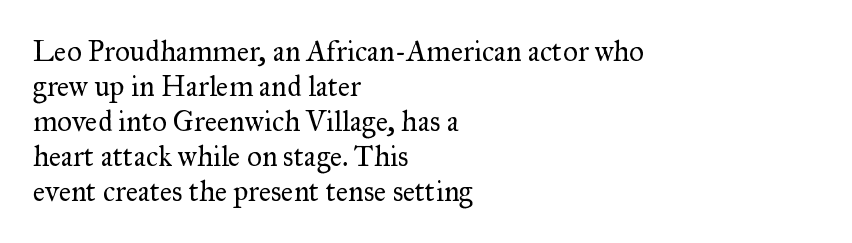
The image shows 29 px regular-weight serif type, upright; set left-aligned, line spacing 1.21x, normal letter spacing, not underlined; medium stroke contrast and a small x-height.
